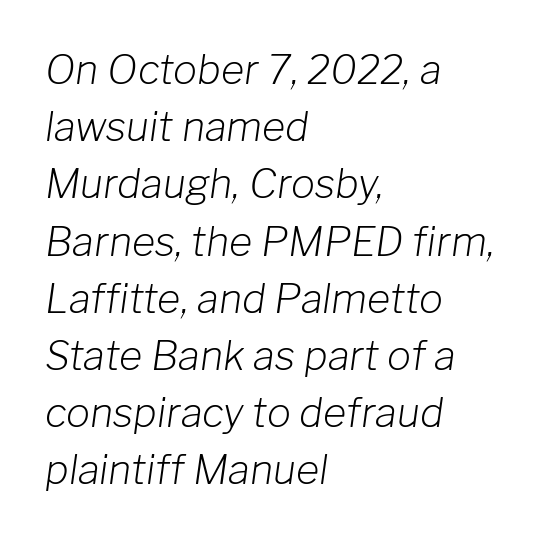
The line texture is even and compact thanks to regular tracking. The face looks like a standard text weight, possibly lighter. Compared with a centered layout, this one pins lines to the left instead. Style check: oblique. The face used here is proportionally spaced, like ordinary book or web type.
